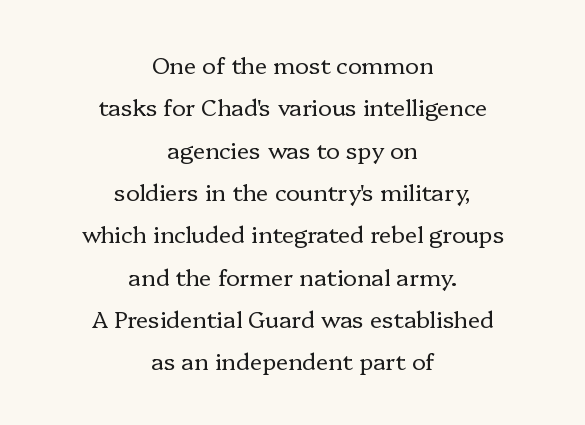
The image shows 23 px text type, upright; set centered, line spacing 1.84x, normal letter spacing, not underlined.
